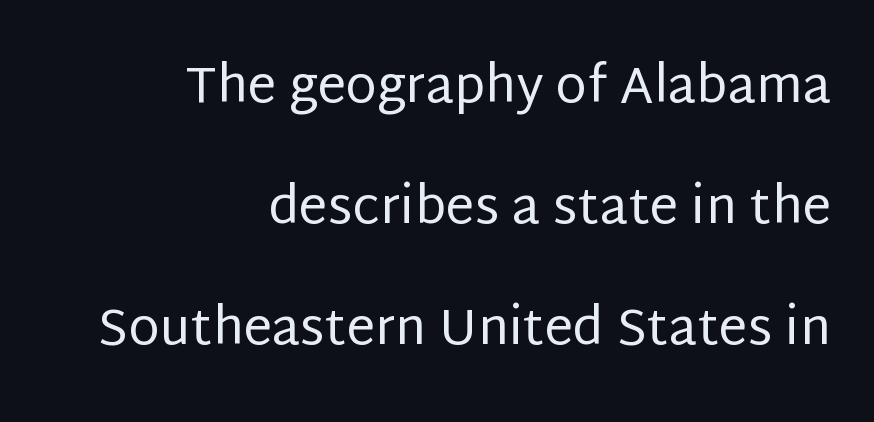
Q: Is the text bold? A: No.
Q: Is the text italic (slanted)? A: No, it is upright.
Q: Is the typeface a serif or a sans-serif typeface? A: Sans-serif.
Q: Is the text underlined? A: No.
Q: How is the paragraph aligned? A: Right-aligned.
Q: Is the spacing between letters normal or unusually wide? A: Normal.
Q: Is the spacing between lines tight, normal or loose? A: Loose.
Q: Width (condensed, normal, or wide)? A: Normal.
Q: Stroke contrast? A: Low.
Q: x-height? A: Large.
Q: Monospaced? A: No.
